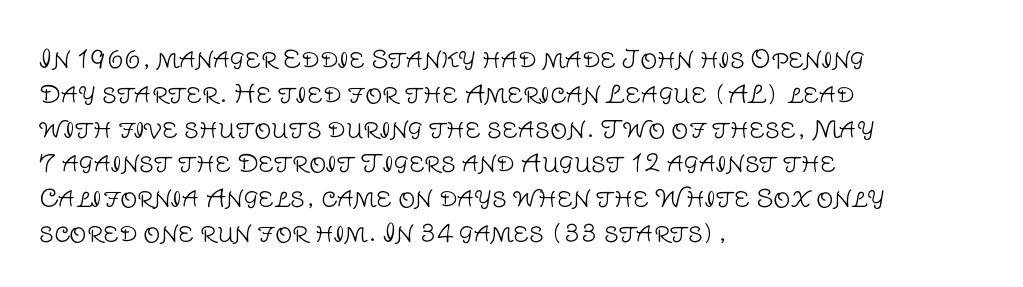
Q: Is the text bold? A: No.
Q: Is the text italic (slanted)? A: Yes.
Q: Is the text underlined? A: No.
Q: How is the paragraph aligned? A: Left-aligned.
Q: Is the spacing between letters normal or unusually wide? A: Normal.
Q: Is the spacing between lines tight, normal or loose? A: Normal.
